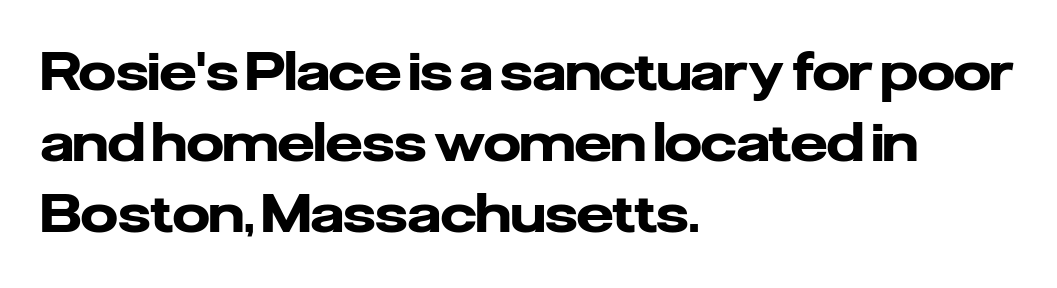
Q: Is the text bold? A: Yes.
Q: Is the text italic (slanted)? A: No, it is upright.
Q: Is the typeface a serif or a sans-serif typeface? A: Sans-serif.
Q: Is the text underlined? A: No.
Q: How is the paragraph aligned? A: Left-aligned.
Q: Is the spacing between letters normal or unusually wide? A: Normal.
Q: Is the spacing between lines tight, normal or loose? A: Normal.
Q: Width (condensed, normal, or wide)? A: Normal.
Q: Stroke contrast? A: Low.
Q: x-height? A: Medium.
Q: Monospaced? A: No.
